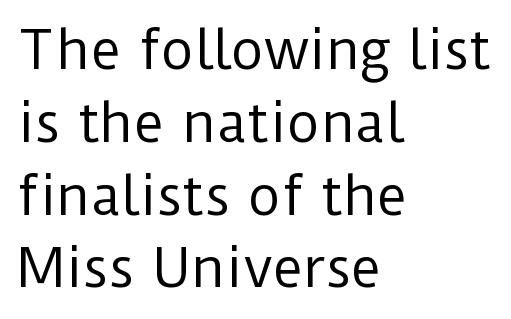
The image shows 52 px regular-weight sans-serif type, upright; set left-aligned, normal line spacing (1.4x), normal letter spacing, not underlined; low stroke contrast and a medium x-height.
